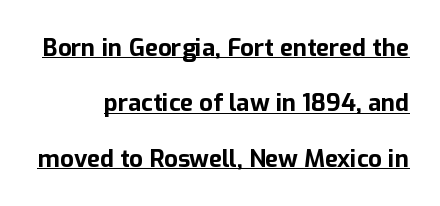
The strokes are fattened all the way to bold. Quick note: interline space is abundant. Honestly, the underline is the first thing you notice here. Tracking value appears to be zero — textbook default spacing.
